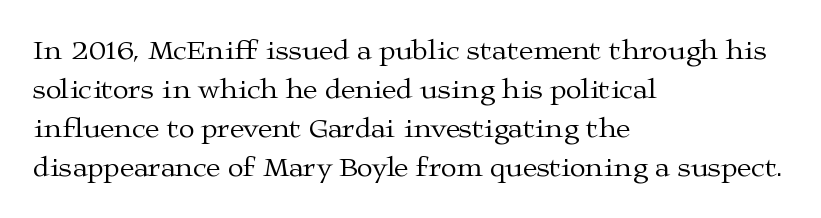
{"serif": "yes", "italic": "no", "bold": "no", "weight": "regular", "width": "wide", "stroke_contrast": "medium", "x_height": "medium", "monospaced": "no", "underline": "no", "align": "left", "line_spacing": "normal", "line_spacing_ratio": 1.34, "letter_spacing": "normal", "letter_spacing_em": 0.0, "glyph_px": 29}
